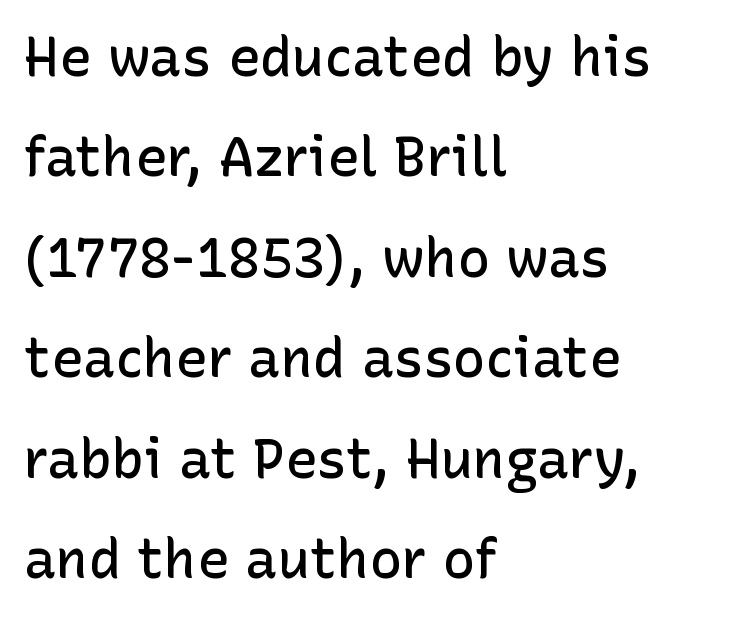
The image shows 54 px semibold sans-serif type, upright; set left-aligned, line spacing 1.86x, normal letter spacing, not underlined; low stroke contrast and a medium x-height.
